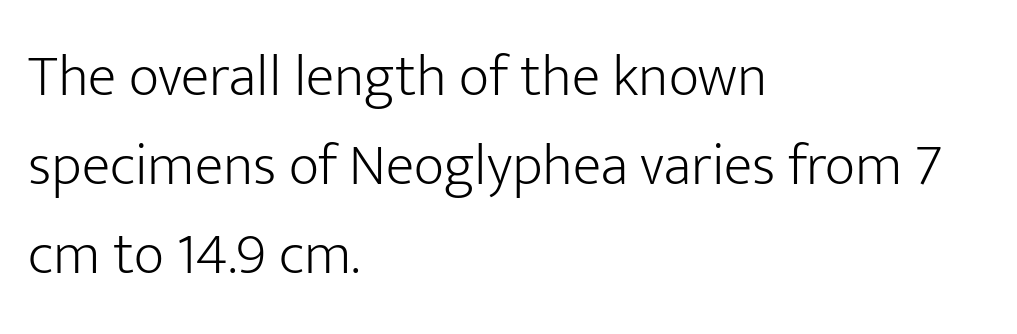
The image shows 59 px light sans-serif type, upright; set left-aligned, normal line spacing (1.51x), normal letter spacing, not underlined; low stroke contrast and a medium x-height.
